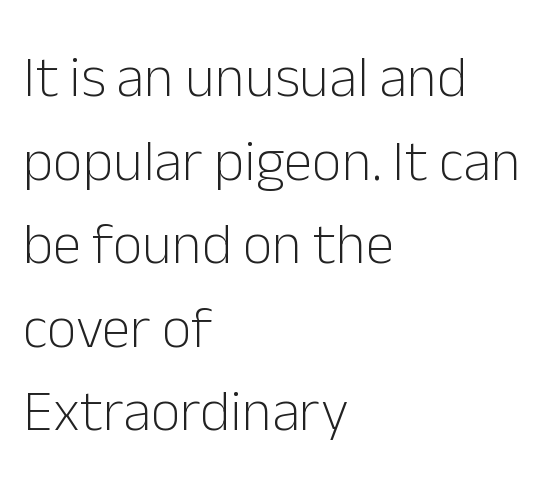
Q: Is the text bold? A: No.
Q: Is the text italic (slanted)? A: No, it is upright.
Q: Is the typeface a serif or a sans-serif typeface? A: Sans-serif.
Q: Is the text underlined? A: No.
Q: How is the paragraph aligned? A: Left-aligned.
Q: Is the spacing between letters normal or unusually wide? A: Normal.
Q: Is the spacing between lines tight, normal or loose? A: Normal.
Q: Width (condensed, normal, or wide)? A: Normal.
Q: Stroke contrast? A: Low.
Q: x-height? A: Medium.
Q: Monospaced? A: No.
